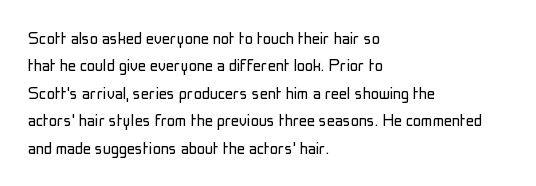
Q: Is the text bold? A: No.
Q: Is the text italic (slanted)? A: No, it is upright.
Q: Is the text underlined? A: No.
Q: How is the paragraph aligned? A: Left-aligned.
Q: Is the spacing between letters normal or unusually wide? A: Normal.
Q: Is the spacing between lines tight, normal or loose? A: Normal.
